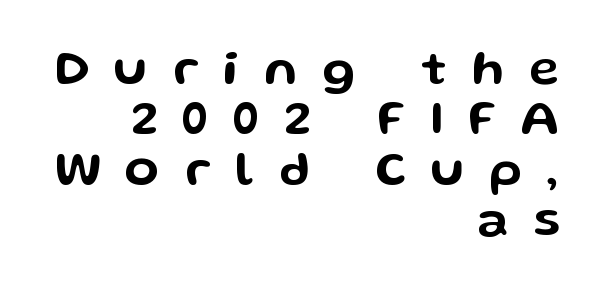
{"serif": "no", "italic": "no", "width": "wide", "stroke_contrast": "low", "x_height": "medium", "monospaced": "no", "underline": "no", "align": "right", "line_spacing": "tight", "line_spacing_ratio": 1.01, "letter_spacing": "wide", "letter_spacing_em": 0.5, "glyph_px": 50}
